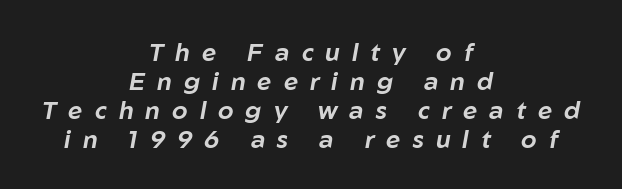
The image shows 25 px text type, italic (leaning right); set centered, line spacing 1.16x, unusually wide letter spacing (+0.48 em), not underlined.
